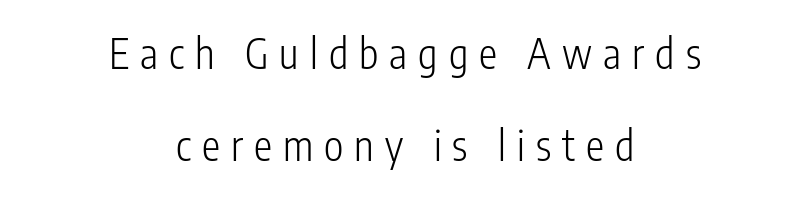
Q: Is the text bold? A: No.
Q: Is the text italic (slanted)? A: No, it is upright.
Q: Is the typeface a serif or a sans-serif typeface? A: Sans-serif.
Q: Is the text underlined? A: No.
Q: How is the paragraph aligned? A: Centered.
Q: Is the spacing between letters normal or unusually wide? A: Unusually wide.
Q: Is the spacing between lines tight, normal or loose? A: Loose.
Q: Width (condensed, normal, or wide)? A: Condensed.
Q: Stroke contrast? A: Low.
Q: x-height? A: Medium.
Q: Monospaced? A: No.
